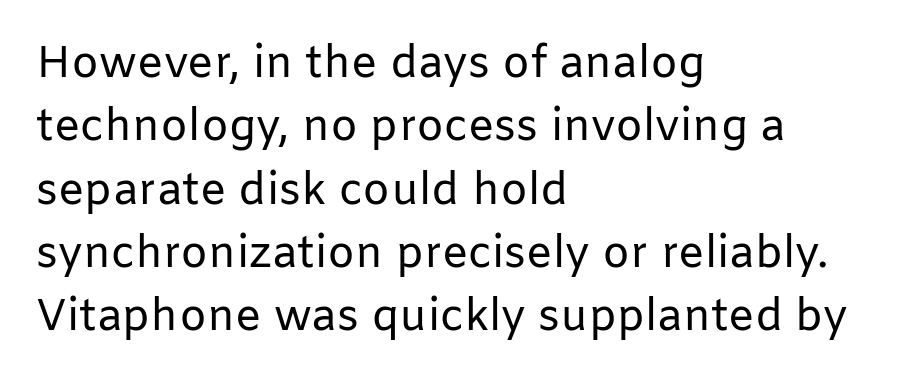
Does extra space separate the letters? No, they use regular spacing. This sample keeps an unexceptional amount of space between lines. The face used here is proportionally spaced, like ordinary book or web type. Short and long lines alike share a common starting point at left. Every character sits straight up, as roman type does. Each stroke keeps to a modest, everyday thickness or less.
